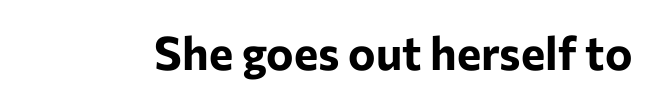
Q: Is the text bold? A: Yes.
Q: Is the text italic (slanted)? A: No, it is upright.
Q: Is the typeface a serif or a sans-serif typeface? A: Sans-serif.
Q: Is the text underlined? A: No.
Q: Is the spacing between letters normal or unusually wide? A: Normal.
Q: Width (condensed, normal, or wide)? A: Normal.
Q: Stroke contrast? A: Low.
Q: x-height? A: Medium.
Q: Monospaced? A: No.
